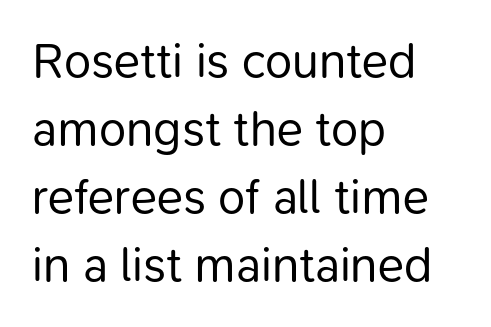
Q: Is the text bold? A: No.
Q: Is the text italic (slanted)? A: No, it is upright.
Q: Is the typeface a serif or a sans-serif typeface? A: Sans-serif.
Q: Is the text underlined? A: No.
Q: How is the paragraph aligned? A: Left-aligned.
Q: Is the spacing between letters normal or unusually wide? A: Normal.
Q: Is the spacing between lines tight, normal or loose? A: Normal.
Q: Width (condensed, normal, or wide)? A: Normal.
Q: Stroke contrast? A: Low.
Q: x-height? A: Medium.
Q: Monospaced? A: No.
